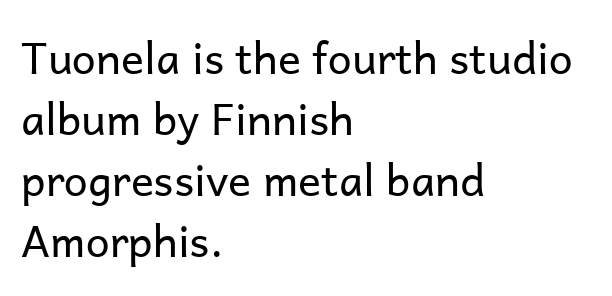
{"serif": "no", "italic": "no", "bold": "no", "weight": "regular", "width": "normal", "stroke_contrast": "low", "x_height": "medium", "monospaced": "no", "underline": "no", "align": "left", "line_spacing": "normal", "line_spacing_ratio": 1.42, "letter_spacing": "normal", "letter_spacing_em": 0.0, "glyph_px": 43}
